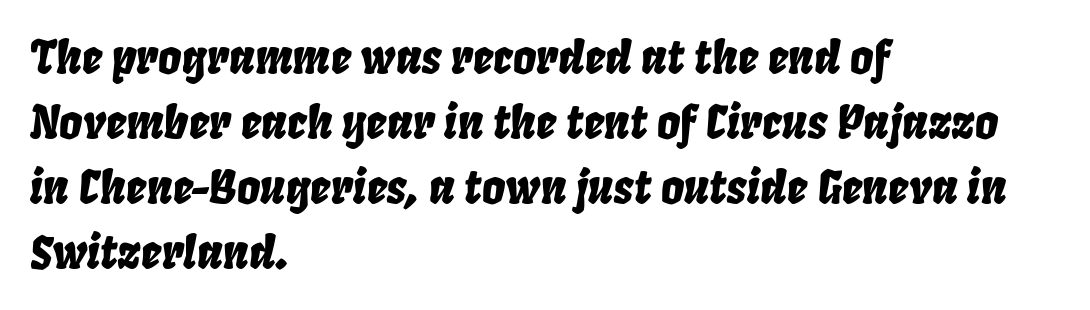
Q: Is the text italic (slanted)? A: Yes, it leans right by about 8 degrees.
Q: Is the text underlined? A: No.
Q: How is the paragraph aligned? A: Left-aligned.
Q: Is the spacing between letters normal or unusually wide? A: Normal.
Q: Is the spacing between lines tight, normal or loose? A: Normal.
Q: Width (condensed, normal, or wide)? A: Condensed.
Q: Stroke contrast? A: Low.
Q: x-height? A: Large.
Q: Monospaced? A: No.
